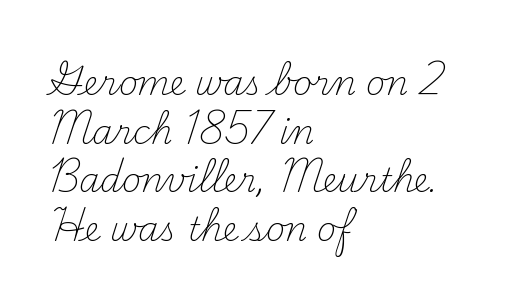
{"bold": "no", "weight": "light", "width": "normal", "stroke_contrast": "medium", "x_height": "small", "monospaced": "no", "underline": "no", "align": "left", "line_spacing": "normal", "line_spacing_ratio": 1.47, "letter_spacing": "normal", "letter_spacing_em": 0.0, "glyph_px": 33}
